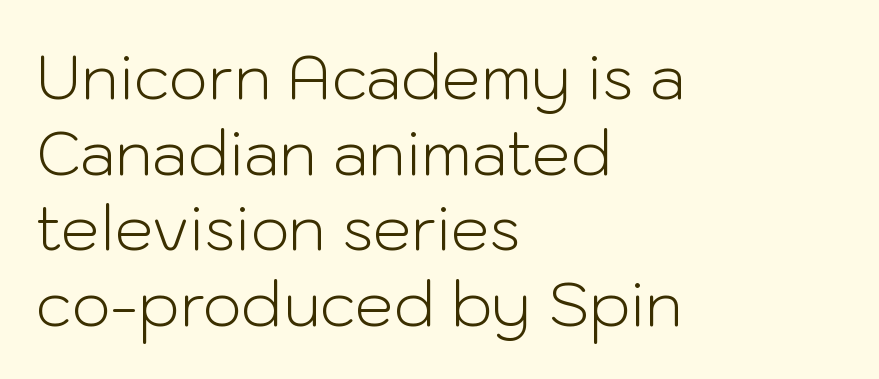
{"serif": "no", "italic": "no", "bold": "no", "weight": "light", "width": "normal", "stroke_contrast": "low", "x_height": "medium", "monospaced": "no", "underline": "no", "align": "left", "line_spacing_ratio": 1.24, "letter_spacing": "normal", "letter_spacing_em": 0.0, "glyph_px": 61}
